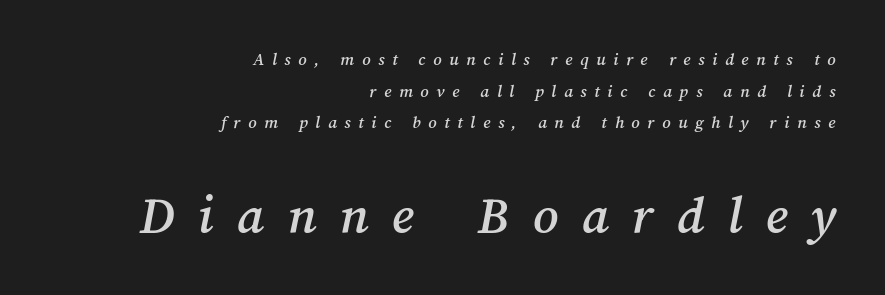
{"width": "normal", "stroke_contrast": "medium", "x_height": "medium", "monospaced": "no", "underline": "no", "align": "right", "line_spacing_ratio": 1.76, "letter_spacing": "wide", "letter_spacing_em": 0.42, "larger_block": "second", "size_ratio": 3.06, "glyph_px": 55}
